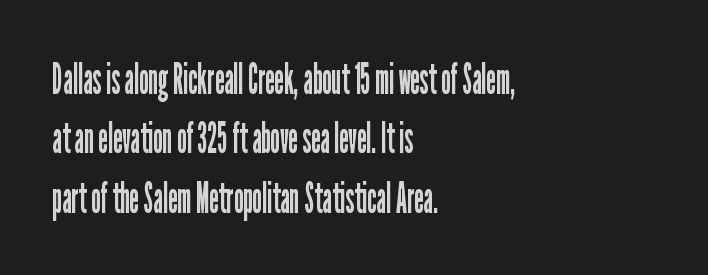
{"serif": "no", "italic": "no", "bold": "no", "weight": "regular", "width": "condensed", "stroke_contrast": "low", "x_height": "medium", "monospaced": "no", "underline": "no", "align": "left", "line_spacing": "normal", "line_spacing_ratio": 1.38, "letter_spacing": "normal", "letter_spacing_em": 0.0, "glyph_px": 43}
